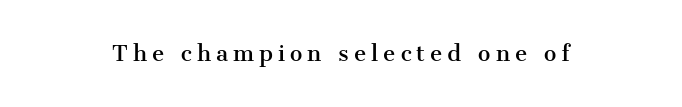
The image shows 21 px text type, upright; set unusually wide letter spacing (+0.24 em), not underlined.
